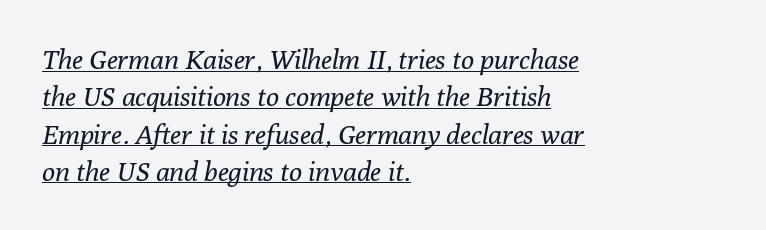
Layout note: lines flush left. The passage shown is not bold in any degree. This sample uses plain, unmodified letter spacing. Evenly set lines give the paragraph a standard silhouette.
